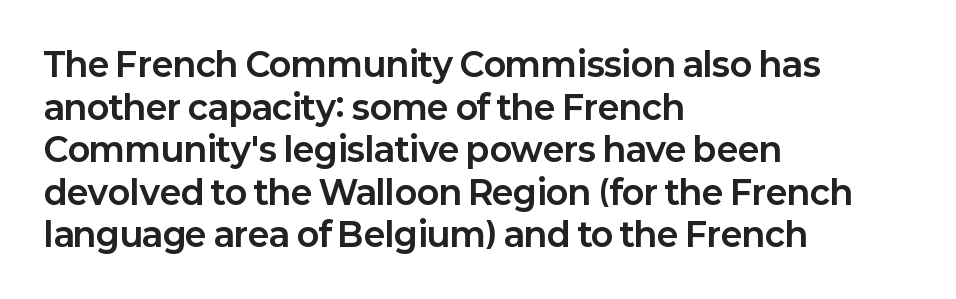
{"serif": "no", "italic": "no", "bold": "yes", "weight": "bold", "width": "normal", "stroke_contrast": "low", "x_height": "medium", "monospaced": "no", "underline": "no", "align": "left", "line_spacing": "normal", "line_spacing_ratio": 1.29, "letter_spacing": "normal", "letter_spacing_em": 0.0, "glyph_px": 33}
